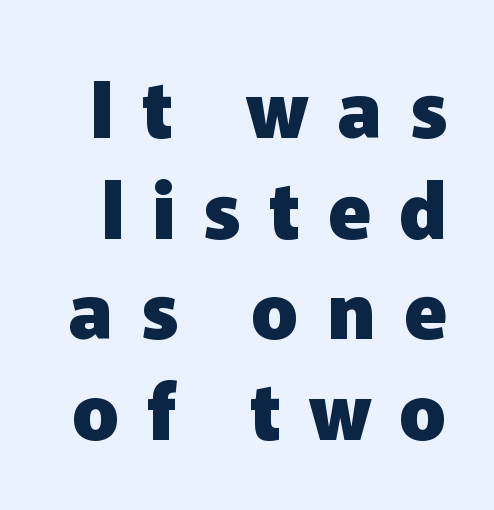
{"serif": "no", "italic": "no", "bold": "yes", "weight": "heavy", "width": "normal", "stroke_contrast": "low", "x_height": "medium", "monospaced": "no", "underline": "no", "line_spacing": "normal", "line_spacing_ratio": 1.29, "letter_spacing": "wide", "letter_spacing_em": 0.36, "glyph_px": 78}
